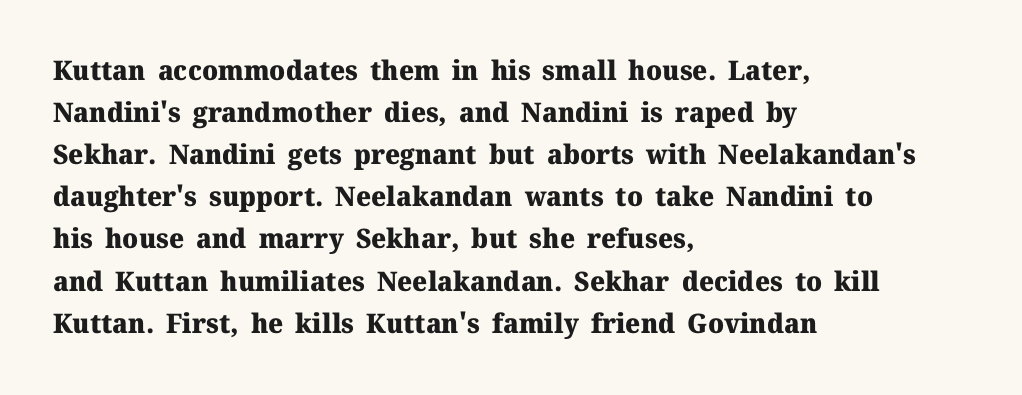
Q: Is the text bold? A: Yes.
Q: Is the text italic (slanted)? A: No, it is upright.
Q: Is the text underlined? A: No.
Q: How is the paragraph aligned? A: Left-aligned.
Q: Is the spacing between letters normal or unusually wide? A: Normal.
Q: Is the spacing between lines tight, normal or loose? A: Normal.
